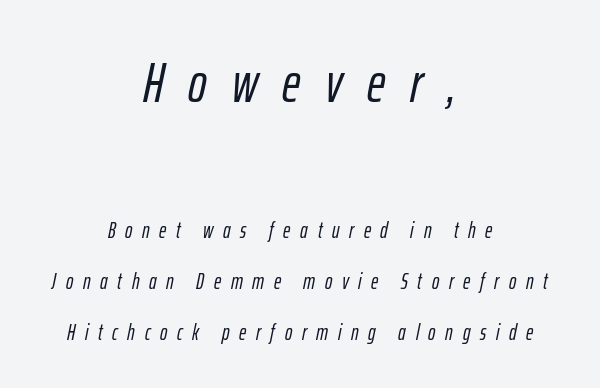
{"italic": "yes", "lean": "right", "slant_degrees": 12, "width": "condensed", "stroke_contrast": "low", "x_height": "medium", "monospaced": "no", "underline": "no", "align": "center", "line_spacing": "loose", "line_spacing_ratio": 2.32, "letter_spacing": "wide", "letter_spacing_em": 0.44, "larger_block": "first", "size_ratio": 2.55, "glyph_px": 56}
